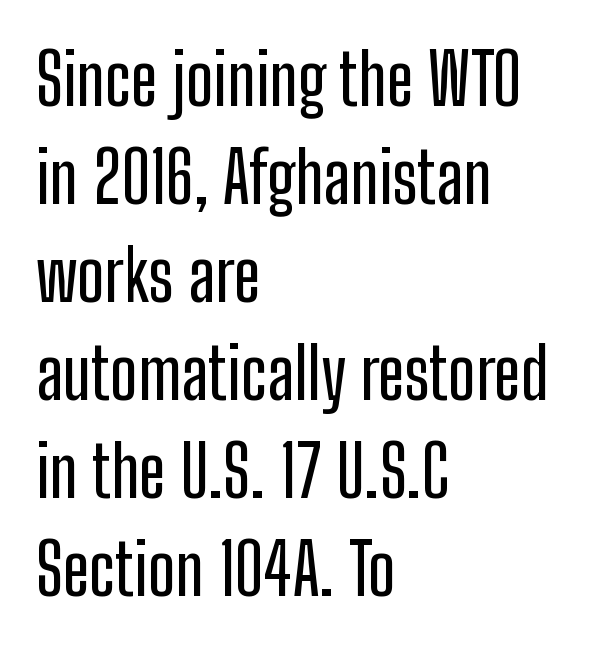
The image shows 71 px condensed sans-serif type, upright; set left-aligned, normal line spacing (1.38x), normal letter spacing, not underlined; low stroke contrast and a medium x-height.
